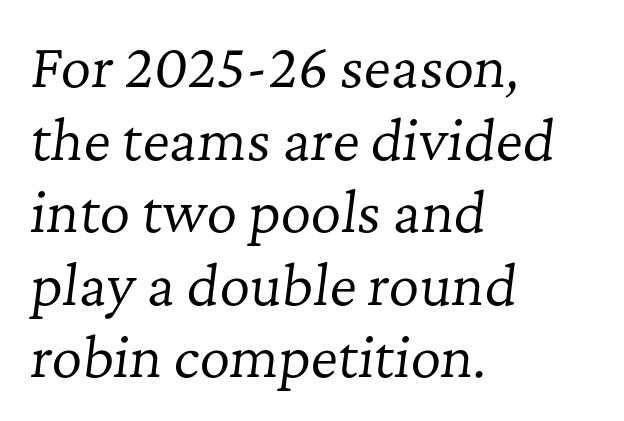
{"serif": "yes", "italic": "yes", "lean": "right", "slant_degrees": 7, "bold": "no", "weight": "regular", "width": "normal", "stroke_contrast": "low", "x_height": "medium", "monospaced": "no", "underline": "no", "align": "left", "line_spacing": "normal", "line_spacing_ratio": 1.37, "letter_spacing": "normal", "letter_spacing_em": 0.0, "glyph_px": 53}
